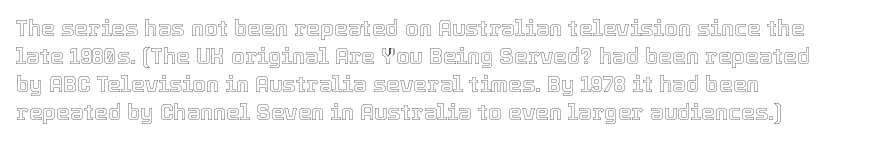
In terms of leading, this rendering sits right in the middle. Do the letters lean? They stand straight. These lines stack with their left ends in a neat column. The zone under the glyphs is completely vacant. The letters sit at their default tracking, neither squeezed nor spread.
